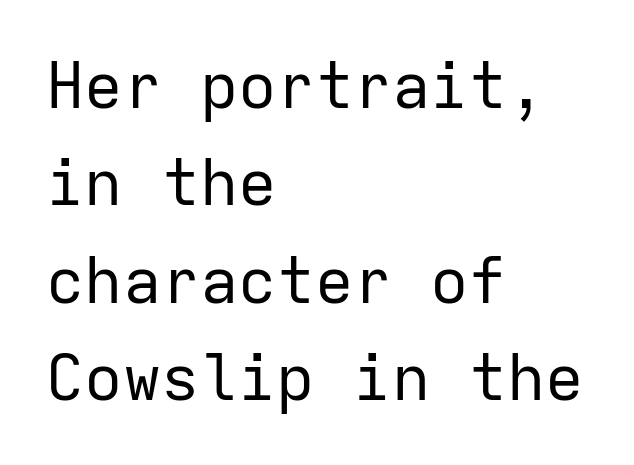
The line texture is even and compact thanks to regular tracking. Note the uniform advance width — an 'i' takes as much space as an 'm'. Posture: straight, roman, zero tilt. Compared with typical paragraphs, the rows here are spaced about the same. Compared with a centered layout, this one pins lines to the left instead.
